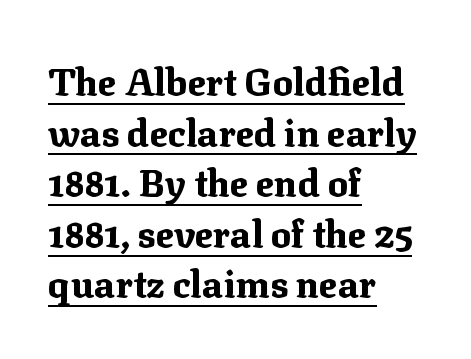
Q: Is the text bold? A: Yes.
Q: Is the text italic (slanted)? A: No, it is upright.
Q: Is the typeface a serif or a sans-serif typeface? A: Serif.
Q: Is the text underlined? A: Yes.
Q: How is the paragraph aligned? A: Left-aligned.
Q: Is the spacing between letters normal or unusually wide? A: Normal.
Q: Is the spacing between lines tight, normal or loose? A: Normal.
Q: Width (condensed, normal, or wide)? A: Normal.
Q: Stroke contrast? A: Medium.
Q: x-height? A: Medium.
Q: Monospaced? A: No.
